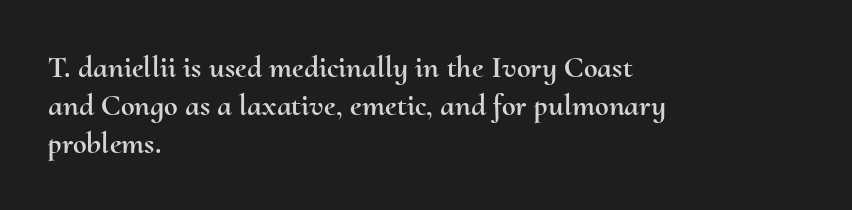
Q: Is the text italic (slanted)? A: No, it is upright.
Q: Is the text underlined? A: No.
Q: How is the paragraph aligned? A: Left-aligned.
Q: Is the spacing between letters normal or unusually wide? A: Normal.
Q: Width (condensed, normal, or wide)? A: Normal.
Q: Stroke contrast? A: Medium.
Q: x-height? A: Small.
Q: Monospaced? A: No.
